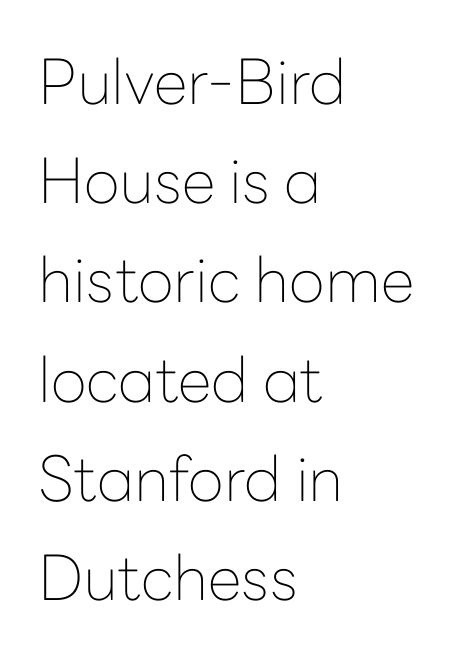
Q: Is the text bold? A: No.
Q: Is the text italic (slanted)? A: No, it is upright.
Q: Is the typeface a serif or a sans-serif typeface? A: Sans-serif.
Q: Is the text underlined? A: No.
Q: How is the paragraph aligned? A: Left-aligned.
Q: Is the spacing between letters normal or unusually wide? A: Normal.
Q: Is the spacing between lines tight, normal or loose? A: Normal.
Q: Width (condensed, normal, or wide)? A: Normal.
Q: Stroke contrast? A: Low.
Q: x-height? A: Medium.
Q: Monospaced? A: No.
